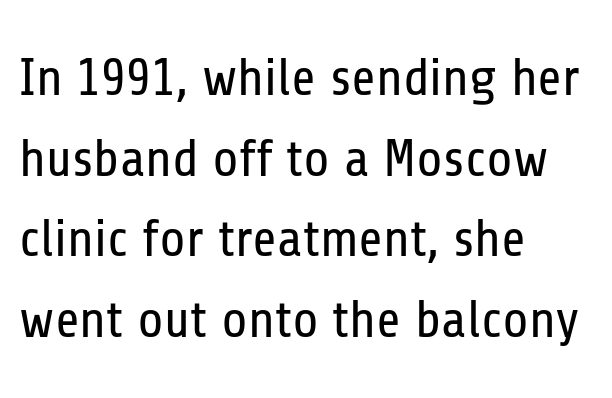
{"serif": "no", "italic": "no", "bold": "no", "weight": "regular", "width": "condensed", "stroke_contrast": "low", "x_height": "medium", "monospaced": "no", "underline": "no", "align": "left", "line_spacing": "normal", "line_spacing_ratio": 1.52, "letter_spacing": "normal", "letter_spacing_em": 0.0, "glyph_px": 53}
